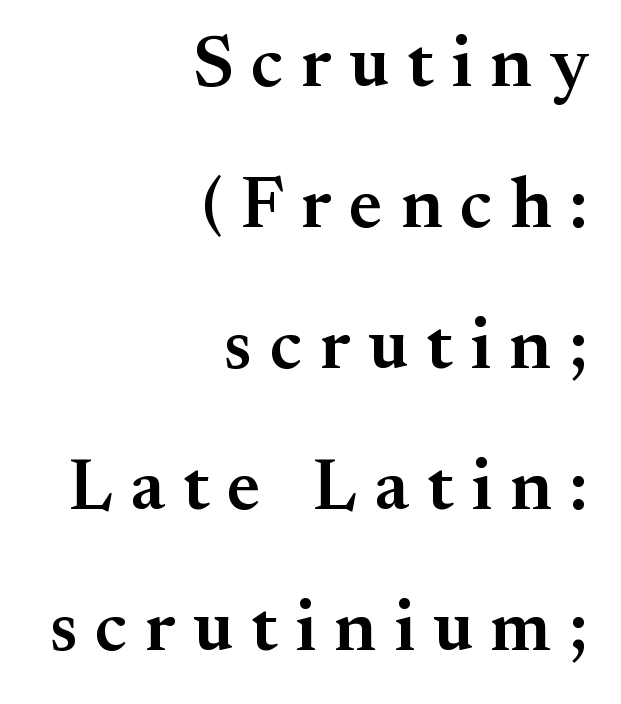
{"serif": "yes", "italic": "no", "bold": "semi", "weight": "semibold", "width": "normal", "stroke_contrast": "medium", "x_height": "small", "monospaced": "no", "underline": "no", "align": "right", "line_spacing": "loose", "line_spacing_ratio": 1.96, "letter_spacing": "wide", "letter_spacing_em": 0.25, "glyph_px": 72}
